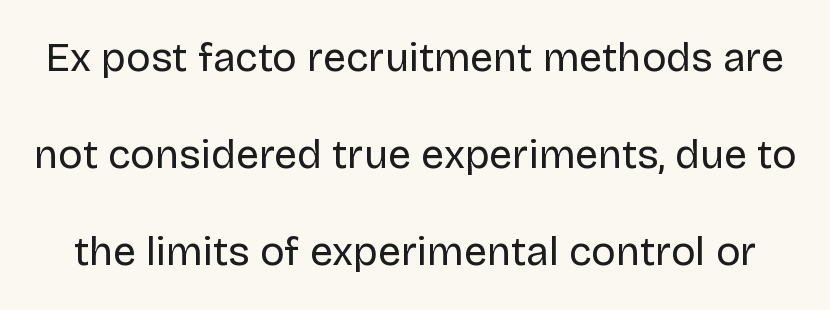
Q: Is the text bold? A: No.
Q: Is the text italic (slanted)? A: No, it is upright.
Q: Is the typeface a serif or a sans-serif typeface? A: Sans-serif.
Q: Is the text underlined? A: No.
Q: Is the spacing between letters normal or unusually wide? A: Normal.
Q: Is the spacing between lines tight, normal or loose? A: Loose.
Q: Width (condensed, normal, or wide)? A: Normal.
Q: Stroke contrast? A: Low.
Q: x-height? A: Large.
Q: Monospaced? A: No.
